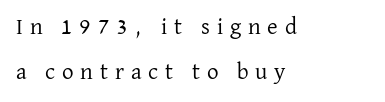
The horizontal fit of the characters is loose and conspicuously gappy. Caption: face not bold, strokes unweighted. The lines in this sample share a left origin and differ only in where they stop. The specimen omits any rule beneath the text block's lines. A great deal of white space separates one row of letters from the next. Posture: upright roman.
